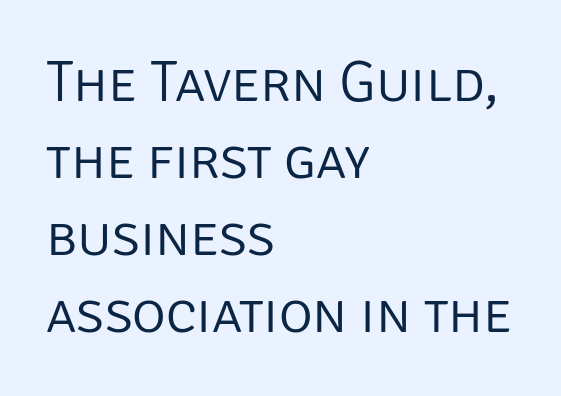
Alignment: flush left. You could not count columns in this text — the font is proportionally spaced. Plain, unruled lines of type. No extra tracking has been applied to these lines.
